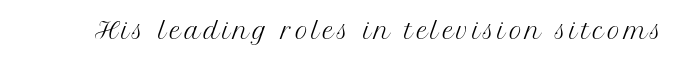
The image shows 22 px text type; set not underlined.
